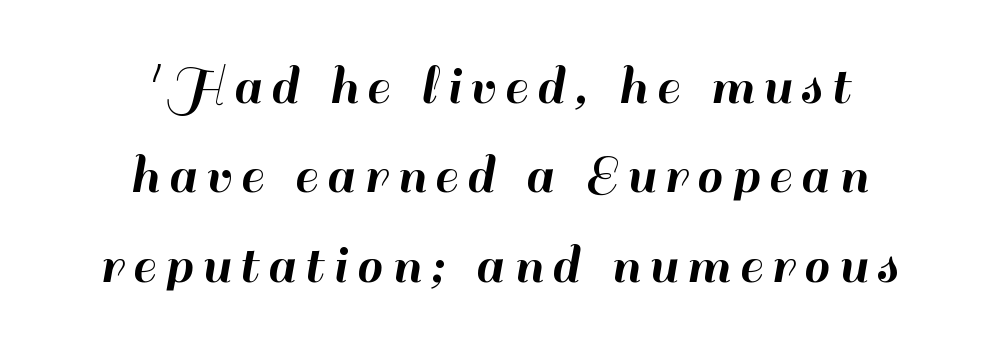
A typesetter would call this leading conventional body-copy spacing. Character widths vary here, with narrow letters taking less room than wide ones. Alignment: centered.
